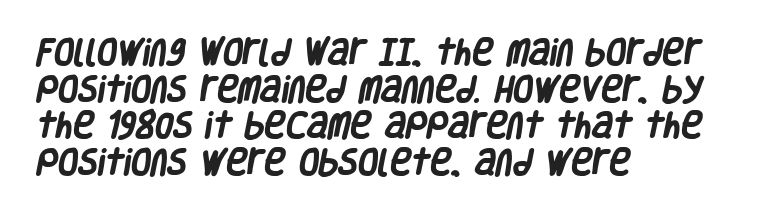
The image shows 29 px heavy, condensed sans-serif type; set left-aligned, normal line spacing (1.26x), normal letter spacing, not underlined; low stroke contrast and a large x-height.
